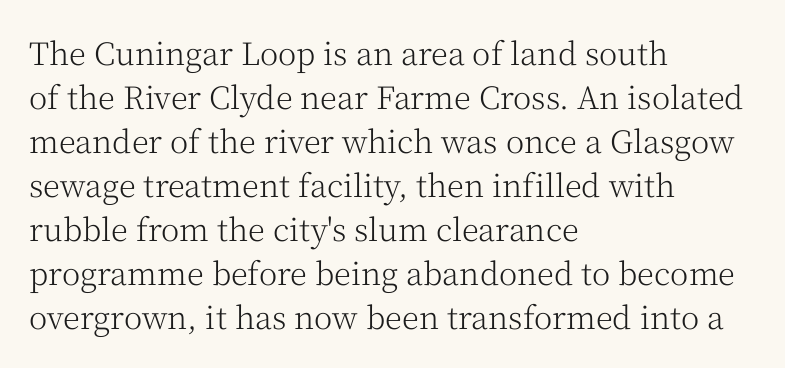
Q: Is the text bold? A: No.
Q: Is the text italic (slanted)? A: No, it is upright.
Q: Is the typeface a serif or a sans-serif typeface? A: Serif.
Q: Is the text underlined? A: No.
Q: How is the paragraph aligned? A: Left-aligned.
Q: Is the spacing between letters normal or unusually wide? A: Normal.
Q: Is the spacing between lines tight, normal or loose? A: Normal.
Q: Width (condensed, normal, or wide)? A: Normal.
Q: Stroke contrast? A: Medium.
Q: x-height? A: Medium.
Q: Monospaced? A: No.
